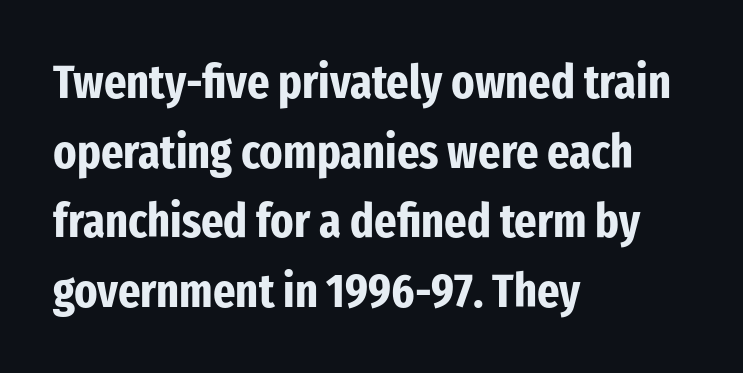
The image shows 48 px bold, condensed sans-serif type, upright; set left-aligned, normal line spacing (1.45x), normal letter spacing, not underlined; low stroke contrast and a medium x-height.
